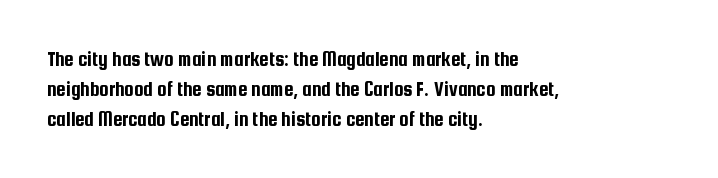
{"italic": "no", "underline": "no", "align": "left", "line_spacing": "normal", "line_spacing_ratio": 1.42, "letter_spacing": "normal", "letter_spacing_em": 0.0, "glyph_px": 21}
